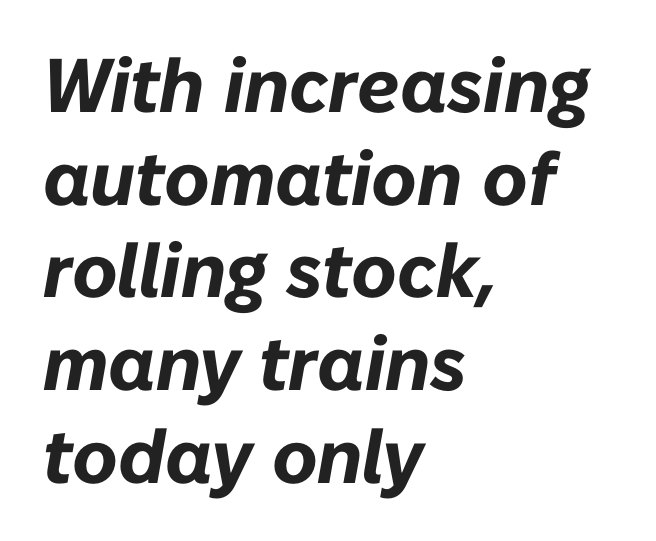
{"italic": "yes", "lean": "right", "slant_degrees": 10, "bold": "yes", "weight": "bold", "width": "normal", "stroke_contrast": "low", "x_height": "medium", "monospaced": "no", "underline": "no", "align": "left", "line_spacing_ratio": 1.22, "letter_spacing": "normal", "letter_spacing_em": 0.0, "glyph_px": 76}
